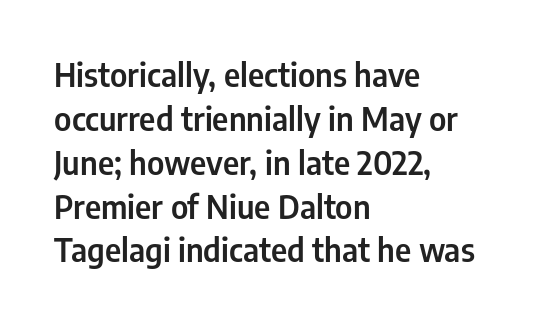
The image shows 32 px condensed sans-serif type, upright; set left-aligned, normal line spacing (1.37x), normal letter spacing, not underlined; low stroke contrast and a medium x-height.
